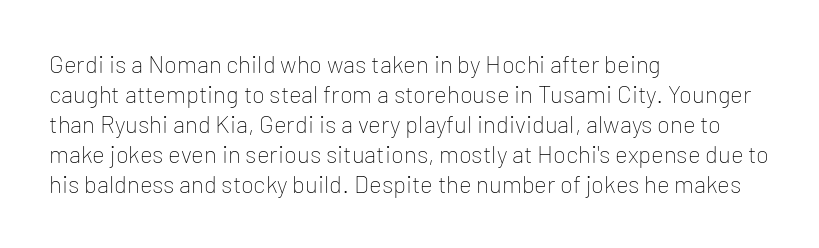
Honestly, there is no underline to notice here at all. The font's upright variant was chosen for this text. Horizontally, the lines are justified to the leading edge only. Bold? No — there's no thickening of the strokes.
